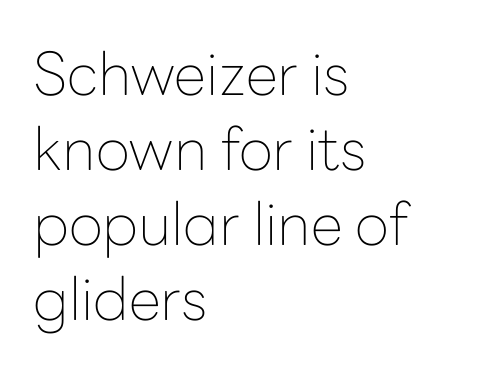
Quick note: underline off. No italicization has been applied; the sample stays upright. Normally led — the rows are evenly, conventionally spaced. These lines are set flush left with a ragged right edge. Stems and bowls with no extra thickness — not bold. What stands out about the letter spacing? Nothing — it is the standard amount.
